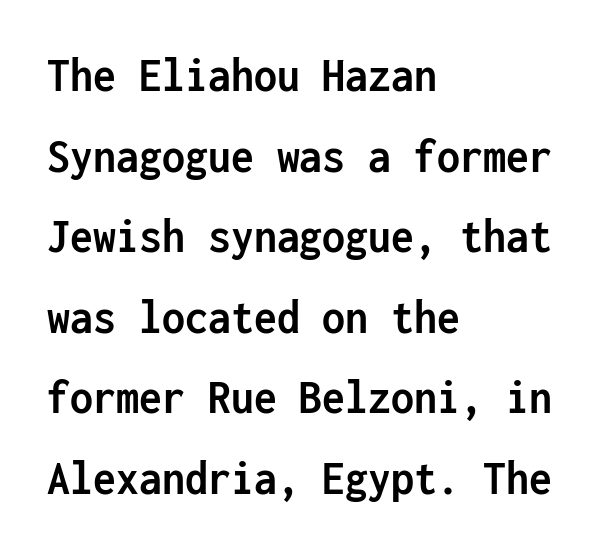
{"serif": "no", "italic": "no", "bold": "yes", "weight": "semibold", "width": "condensed", "stroke_contrast": "low", "x_height": "medium", "monospaced": "yes", "underline": "no", "align": "left", "line_spacing": "normal", "line_spacing_ratio": 1.58, "letter_spacing": "normal", "letter_spacing_em": 0.0, "glyph_px": 51}
